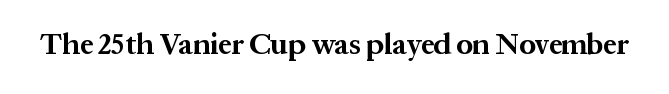
Q: Is the text bold? A: Yes.
Q: Is the text italic (slanted)? A: No, it is upright.
Q: Is the typeface a serif or a sans-serif typeface? A: Serif.
Q: Is the text underlined? A: No.
Q: Is the spacing between letters normal or unusually wide? A: Normal.
Q: Width (condensed, normal, or wide)? A: Normal.
Q: Stroke contrast? A: Medium.
Q: x-height? A: Medium.
Q: Monospaced? A: No.
